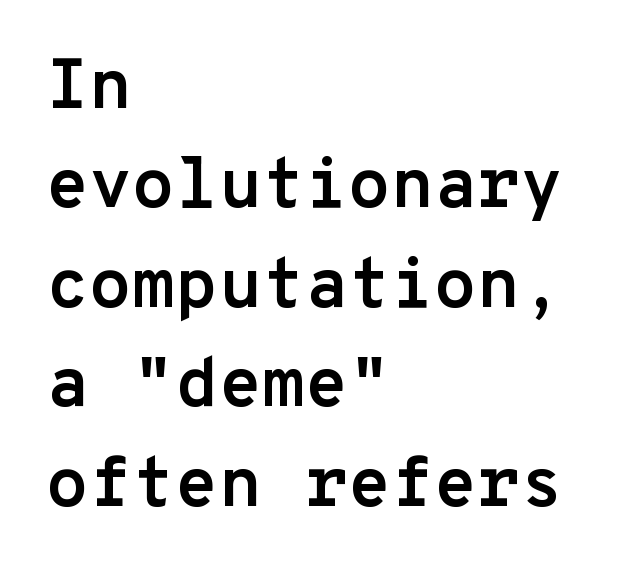
Students, observe: this is what conventionally led text looks like. Is this a sans? Yes — the strokes have no serifs. A typesetter would call this monospace, since all characters share one set width. Between one letter and the next there's only the usual sliver of space. Decoration check: the copy has no underline. Students, this is bold: see how much ink each stroke carries.
